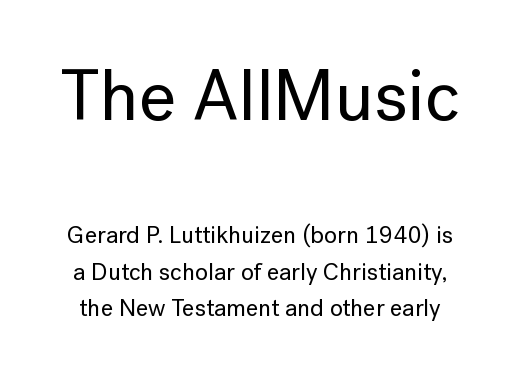
The image shows 72 px sans-serif type, upright; set normal line spacing (1.52x), normal letter spacing, not underlined; the first (top) block is 3.0x larger; low stroke contrast and a medium x-height.
